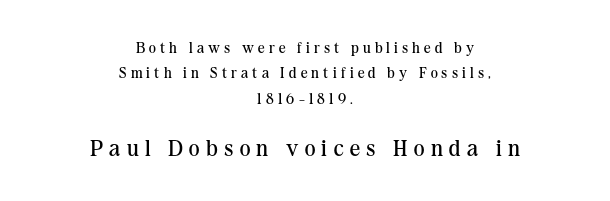
{"italic": "no", "bold": "no", "underline": "no", "align": "center", "line_spacing": "normal", "line_spacing_ratio": 1.7, "letter_spacing": "wide", "letter_spacing_em": 0.28, "larger_block": "second", "size_ratio": 1.53, "glyph_px": 23}
